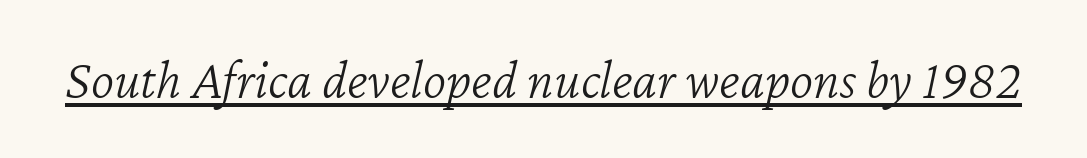
The image shows 56 px light type, italic (leaning right); set normal letter spacing, underlined; low stroke contrast and a medium x-height.
